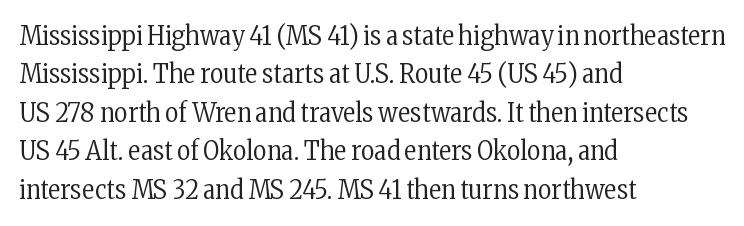
{"italic": "no", "bold": "no", "underline": "no", "align": "left", "line_spacing": "normal", "line_spacing_ratio": 1.48, "letter_spacing": "normal", "letter_spacing_em": 0.0, "glyph_px": 26}
